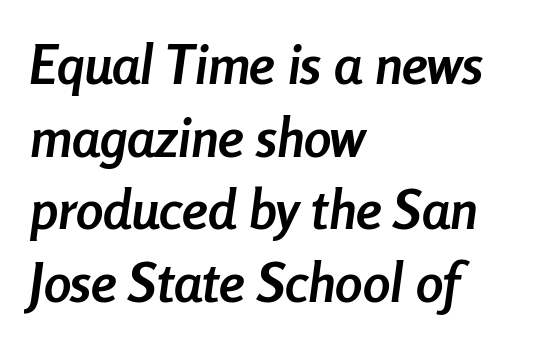
The image shows 55 px semibold, condensed type, italic (leaning right); set left-aligned, normal line spacing (1.32x), normal letter spacing, not underlined; low stroke contrast and a medium x-height.
